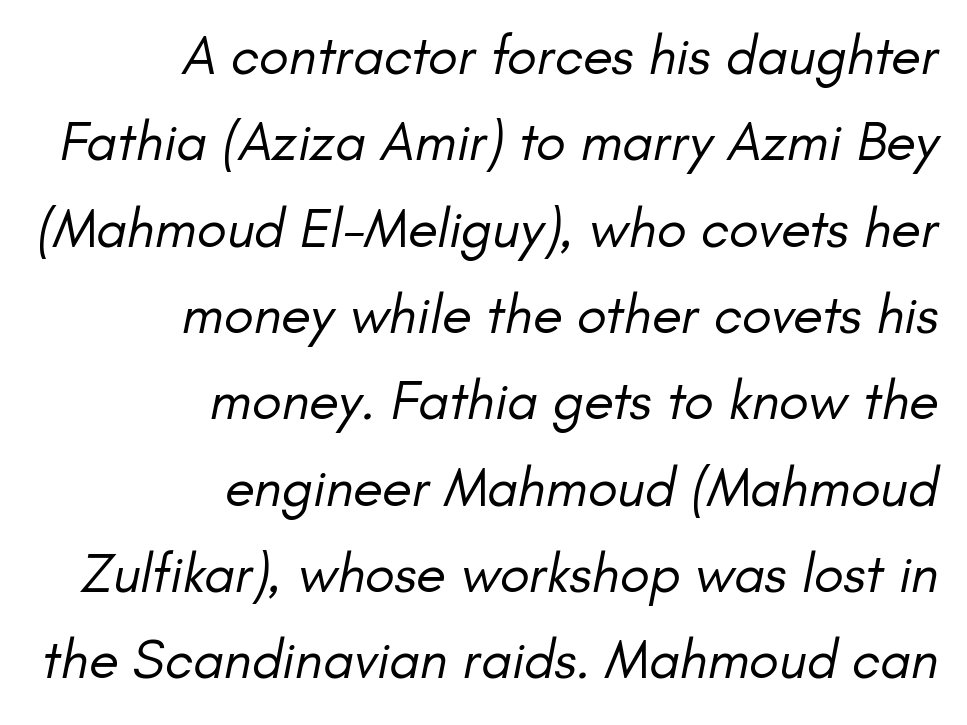
Q: Is the text bold? A: No.
Q: Is the typeface a serif or a sans-serif typeface? A: Sans-serif.
Q: Is the text underlined? A: No.
Q: How is the paragraph aligned? A: Right-aligned.
Q: Is the spacing between letters normal or unusually wide? A: Normal.
Q: Is the spacing between lines tight, normal or loose? A: Normal.
Q: Width (condensed, normal, or wide)? A: Normal.
Q: Stroke contrast? A: Low.
Q: x-height? A: Small.
Q: Monospaced? A: No.
